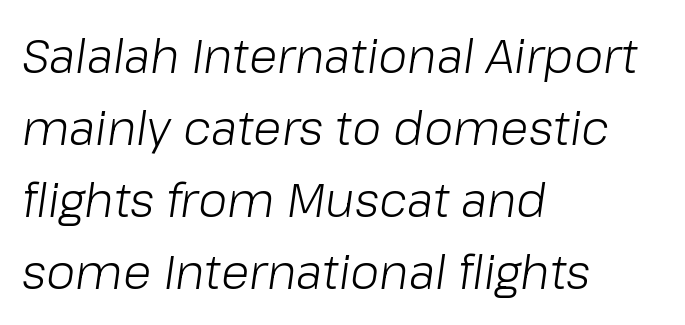
The letters advance in unequal steps, a hallmark of proportional type. This is oblique type, the kind used for emphasis or titles. In terms of letterspacing, this is plain default setting. The area under the type is left untouched.
